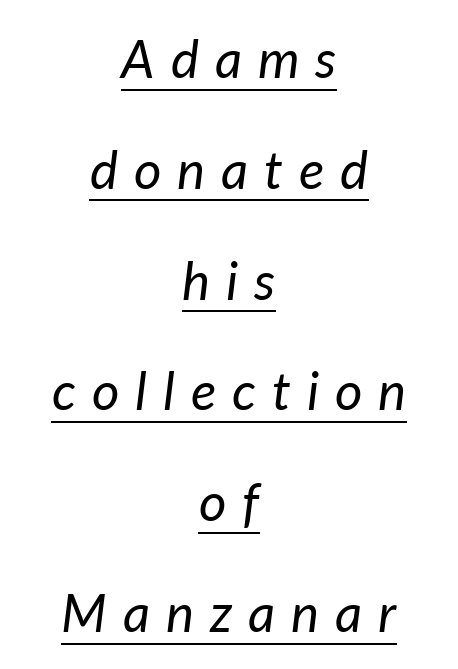
The rendering uses natural spacing where letterforms have individual widths. Loosely led — the rows are spread out. Looking at the ascenders, they clearly lean. Vertical stems look standard width or narrower in stroke. Horizontal alignment here is central, giving a formal, balanced look. Glyph-to-glyph distance is far greater than everyday printed text.
